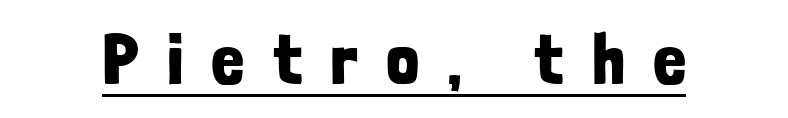
The image shows 70 px bold, condensed sans-serif type, upright; set unusually wide letter spacing (+0.43 em), underlined; low stroke contrast and a medium x-height.
